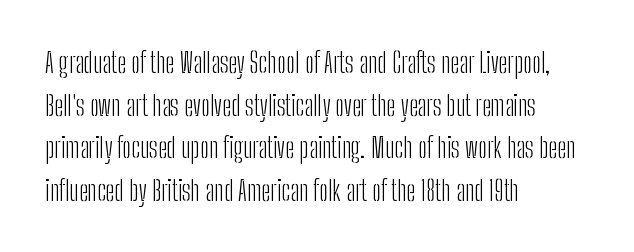
{"serif": "no", "italic": "no", "bold": "no", "weight": "light", "width": "condensed", "stroke_contrast": "low", "x_height": "medium", "monospaced": "no", "underline": "no", "align": "left", "line_spacing": "normal", "line_spacing_ratio": 1.52, "letter_spacing": "normal", "letter_spacing_em": 0.0, "glyph_px": 28}
